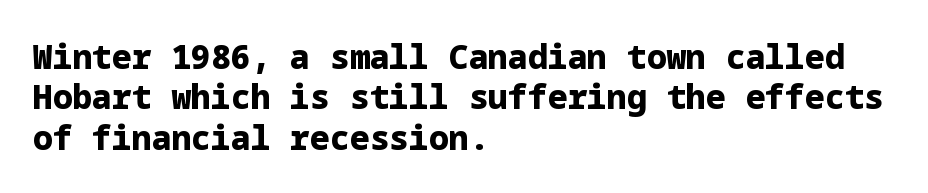
Typographic density is high because the face is bold. The passage shown has conventional tracking throughout. These lines are composed in type without serifs. The compositor pushed each line to the left boundary. Upright lettering throughout.
